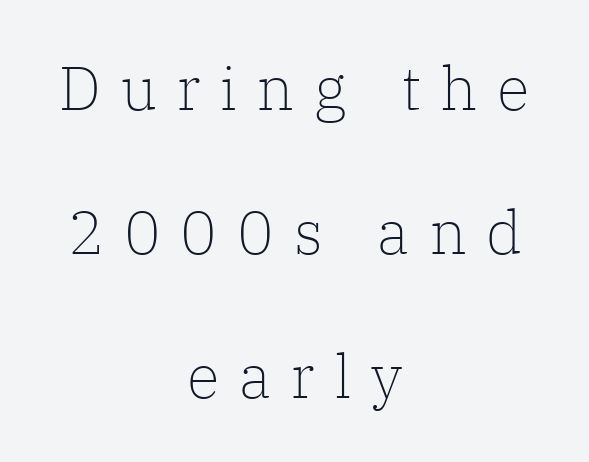
The image shows 61 px light serif type, upright; set centered, loose line spacing (2.36x), unusually wide letter spacing (+0.33 em), not underlined; low stroke contrast and a medium x-height.
